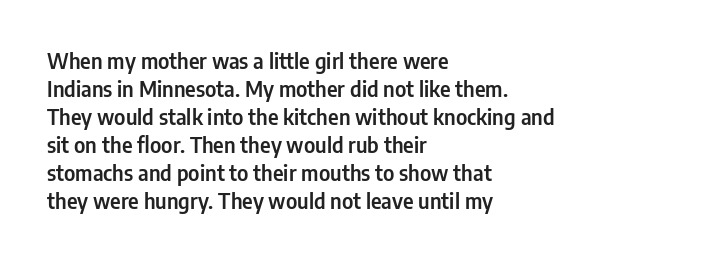
Q: Is the text italic (slanted)? A: No, it is upright.
Q: Is the text underlined? A: No.
Q: How is the paragraph aligned? A: Left-aligned.
Q: Is the spacing between letters normal or unusually wide? A: Normal.
Q: Is the spacing between lines tight, normal or loose? A: Normal.
